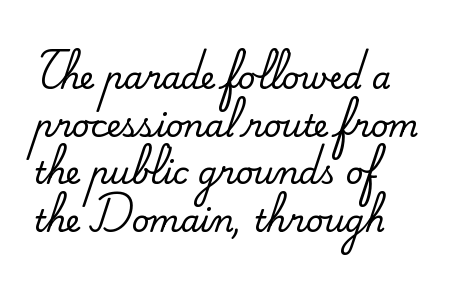
Q: Is the text italic (slanted)? A: Yes.
Q: Is the typeface a serif or a sans-serif typeface? A: Serif.
Q: Is the text underlined? A: No.
Q: How is the paragraph aligned? A: Left-aligned.
Q: Is the spacing between letters normal or unusually wide? A: Normal.
Q: Is the spacing between lines tight, normal or loose? A: Normal.
Q: Width (condensed, normal, or wide)? A: Normal.
Q: Stroke contrast? A: Medium.
Q: x-height? A: Small.
Q: Monospaced? A: No.
